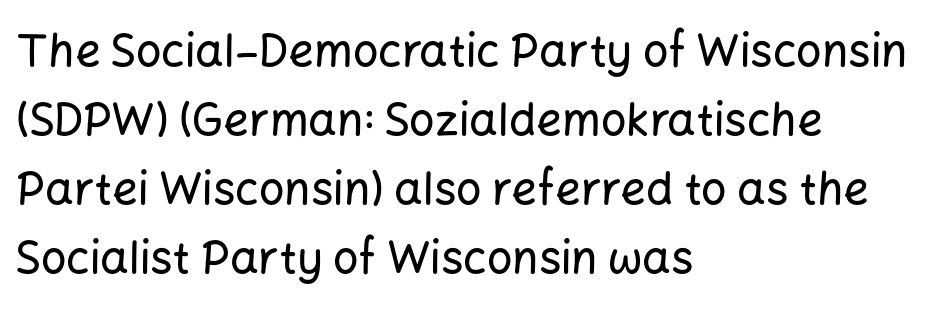
{"serif": "no", "italic": "no", "width": "normal", "stroke_contrast": "low", "x_height": "medium", "monospaced": "no", "underline": "no", "align": "left", "line_spacing": "normal", "line_spacing_ratio": 1.53, "letter_spacing": "normal", "letter_spacing_em": 0.0, "glyph_px": 45}
